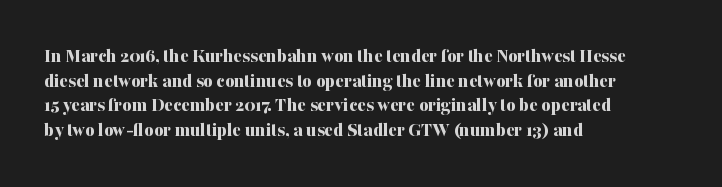
Q: Is the text bold? A: Yes.
Q: Is the text italic (slanted)? A: No, it is upright.
Q: Is the text underlined? A: No.
Q: How is the paragraph aligned? A: Left-aligned.
Q: Is the spacing between letters normal or unusually wide? A: Normal.
